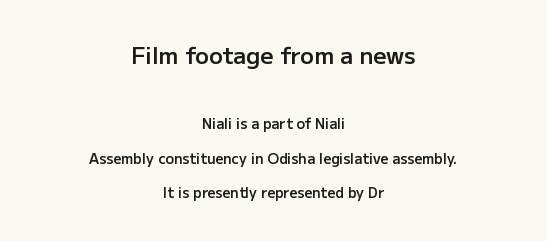
The image shows 23 px text type, upright; set centered, loose line spacing (2.47x), normal letter spacing, not underlined; the first (top) block is 1.64x larger.
